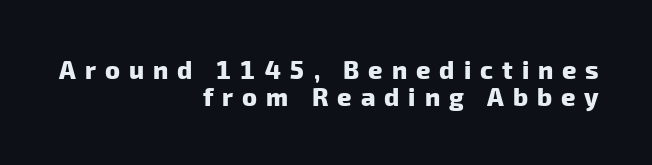
Q: Is the text bold? A: Yes.
Q: Is the text underlined? A: No.
Q: How is the paragraph aligned? A: Right-aligned.
Q: Is the spacing between letters normal or unusually wide? A: Unusually wide.
Q: Is the spacing between lines tight, normal or loose? A: Tight.
